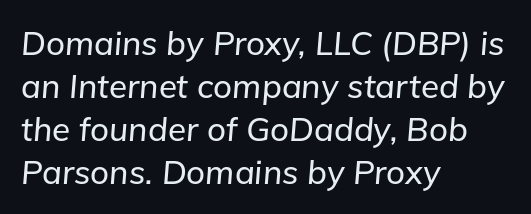
{"italic": "yes", "lean": "right", "slant_degrees": 5, "width": "normal", "stroke_contrast": "low", "x_height": "medium", "monospaced": "no", "underline": "no", "align": "left", "line_spacing": "normal", "line_spacing_ratio": 1.3, "letter_spacing": "normal", "letter_spacing_em": 0.0, "glyph_px": 33}
